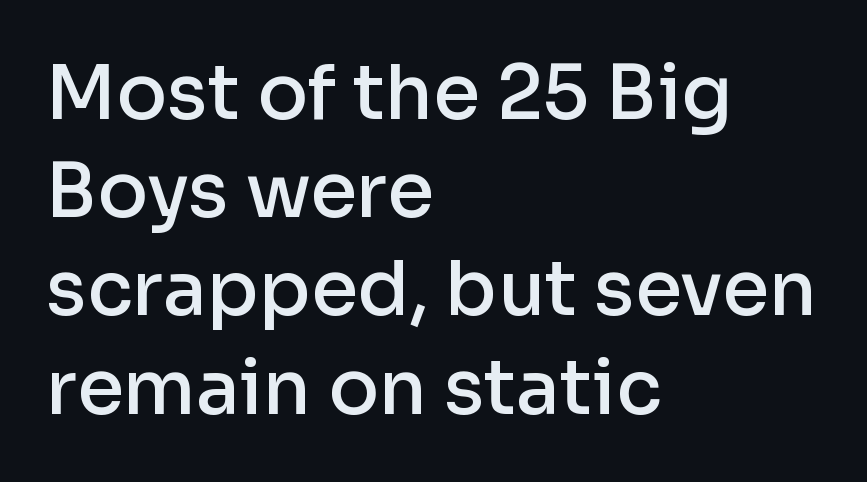
You can tell from the bare stems that sans-serif type was used. The string is rendered with underlining switched off. The face used here is rendered with its standard letterfit. Every character sits straight up, as roman type does. Is the type bold? Partly — it's a semibold, heavier than regular but not fully bold. Casual observation: everything's shoved over to the left.
